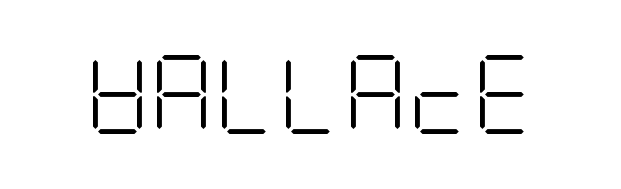
Spacing between characters is what you'd get straight out of the box. Summary of weight: not heavy and not bold. Quick note: not italic, upright. You can tell from the bare stems that sans-serif type was used. The foot of each line stays bare and open.
